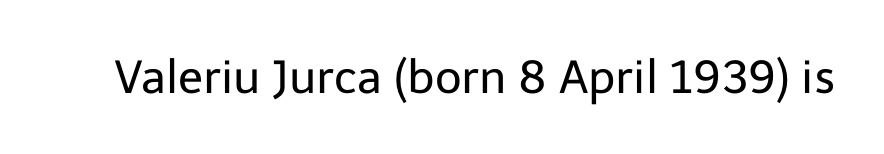
{"serif": "no", "italic": "no", "bold": "no", "weight": "regular", "width": "normal", "stroke_contrast": "low", "x_height": "medium", "monospaced": "no", "underline": "no", "letter_spacing": "normal", "letter_spacing_em": 0.0, "glyph_px": 46}
